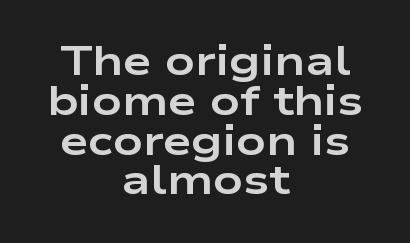
Leading: reduced. The passage shown is typeset with a sans-serif family. I'd describe the lettering as bold — thick and assertive. Spacing verdict: proportional, widths tailored to each character. Short note: letters normally spaced. Ascenders rise straight up at ninety degrees.
